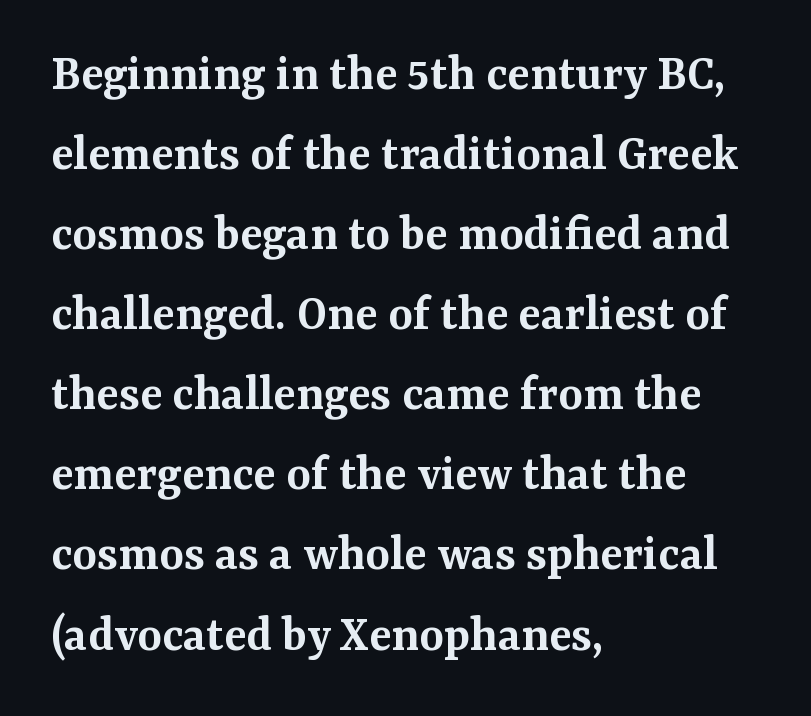
{"serif": "yes", "italic": "no", "bold": "semi", "weight": "semibold", "width": "normal", "stroke_contrast": "medium", "x_height": "medium", "monospaced": "no", "underline": "no", "align": "left", "line_spacing": "normal", "line_spacing_ratio": 1.54, "letter_spacing": "normal", "letter_spacing_em": 0.0, "glyph_px": 52}
